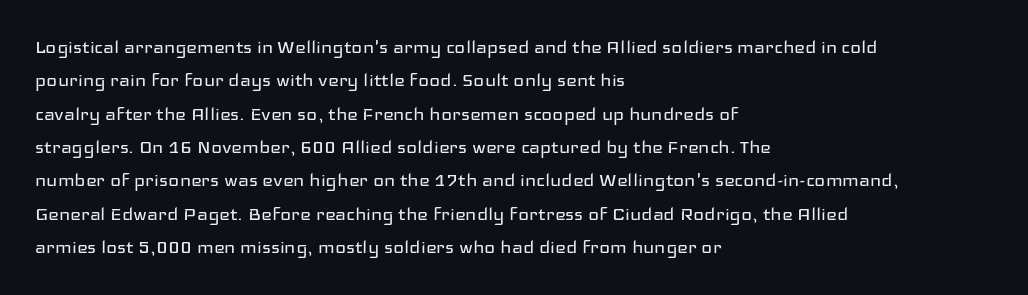
How would I describe the line gaps? Plain and ordinary. Just letters on the line, the space beneath them empty. Alignment: flush left. In terms of posture, this sample is upright.
